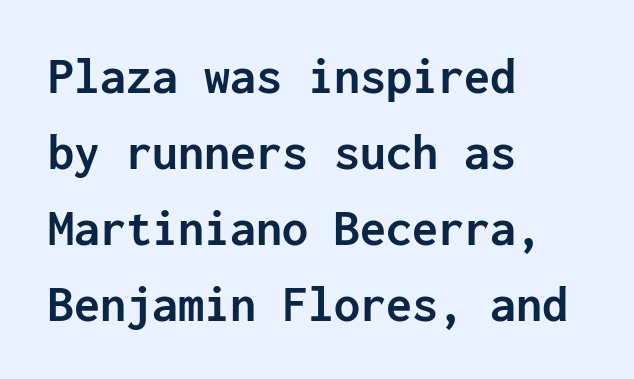
Q: Is the text bold? A: Yes.
Q: Is the text italic (slanted)? A: No, it is upright.
Q: Is the typeface a serif or a sans-serif typeface? A: Sans-serif.
Q: Is the text underlined? A: No.
Q: How is the paragraph aligned? A: Left-aligned.
Q: Is the spacing between letters normal or unusually wide? A: Normal.
Q: Is the spacing between lines tight, normal or loose? A: Normal.
Q: Width (condensed, normal, or wide)? A: Normal.
Q: Stroke contrast? A: Low.
Q: x-height? A: Medium.
Q: Monospaced? A: Yes.
